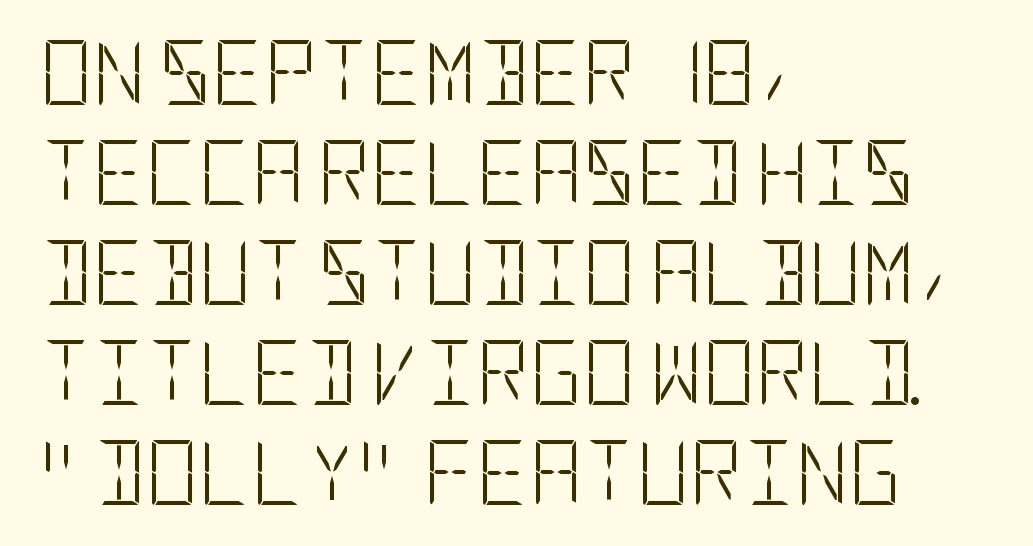
{"serif": "no", "italic": "no", "bold": "no", "weight": "light", "width": "condensed", "stroke_contrast": "low", "x_height": "large", "underline": "no", "align": "left", "line_spacing": "normal", "line_spacing_ratio": 1.54, "letter_spacing": "normal", "letter_spacing_em": 0.0, "glyph_px": 65}
